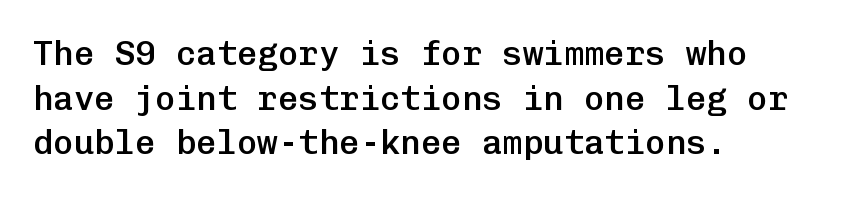
The foot of each line stays bare and open. The tracking reads as untouched default to a designer's eye. Unlike italic type, these characters show no tilt at all. Layout note: lines flush left. A sans-serif font was chosen for this passage.
